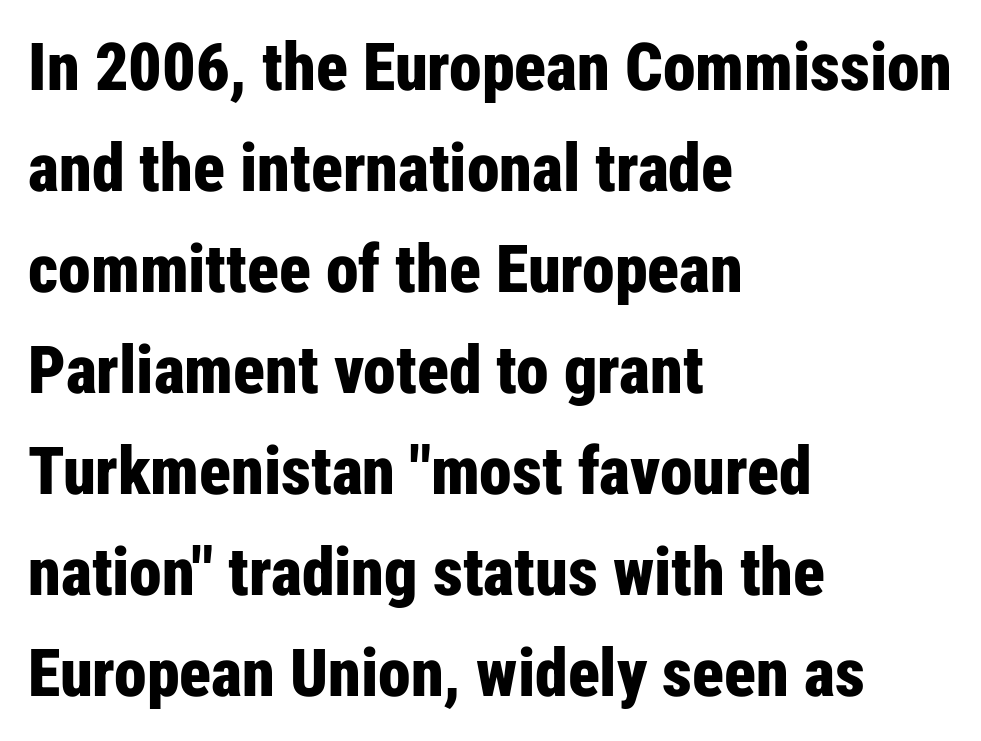
Reading down the column, the eye jumps a familiar distance to each next line. The text was rendered using a sans face with plain stroke endings. Compared with a centered layout, this one pins lines to the left instead. Look at the tracking — it's just the regular setting, nothing added. Glance below the letters and you will spot only blank space.
